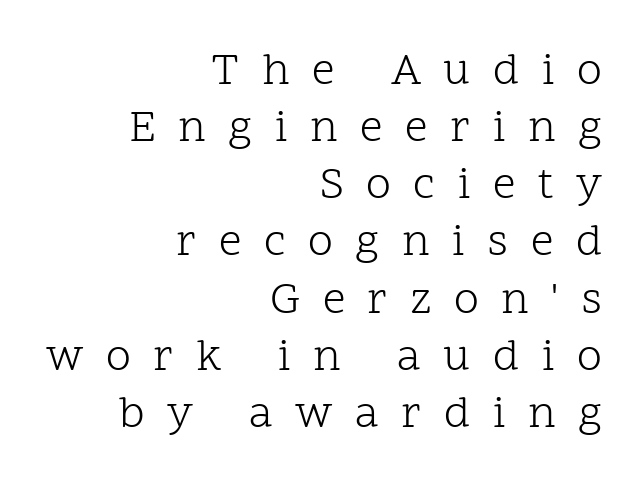
If you measured baseline to baseline, you'd find a middling distance. Here the glyphs are tracked loosely, breaking word shapes into spaced letters. These lines are composed in type with serifs. Each letter keeps its own natural width here, so spacing adapts to shape. Right-aligned paragraph, ragged on the left.
